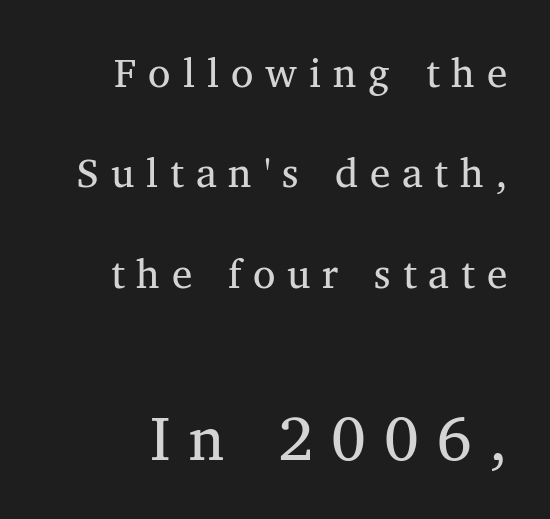
Q: Is the text bold? A: No.
Q: Is the text italic (slanted)? A: No, it is upright.
Q: Is the typeface a serif or a sans-serif typeface? A: Serif.
Q: Is the text underlined? A: No.
Q: How is the paragraph aligned? A: Right-aligned.
Q: Is the spacing between letters normal or unusually wide? A: Unusually wide.
Q: Is the spacing between lines tight, normal or loose? A: Loose.
Q: Which block of text is set in a larger size, the first (top) or the second (bottom)? A: The second (bottom) one.
Q: Width (condensed, normal, or wide)? A: Normal.
Q: Stroke contrast? A: Medium.
Q: x-height? A: Medium.
Q: Monospaced? A: No.
